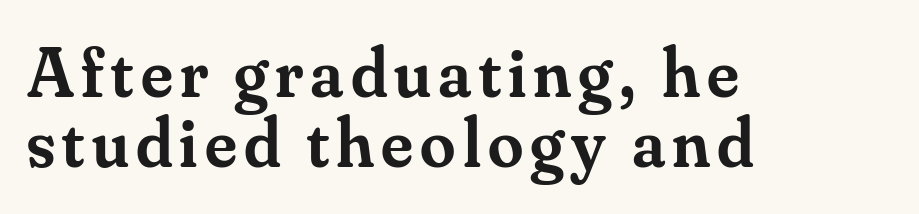
The image shows 71 px semibold serif type, upright; set left-aligned, tight line spacing (0.99x), not underlined; medium stroke contrast and a small x-height.
